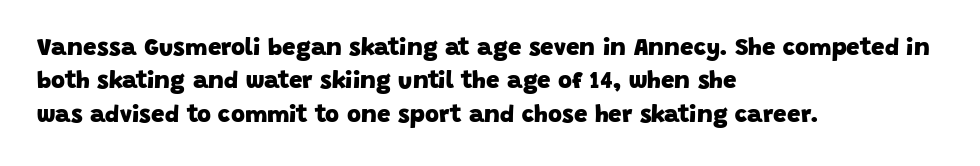
The ragged edge is on the right, which tells us the setting is flush left. Words appear dense and cohesive because spacing is normal. Honestly, there is no underline to notice here at all. Honestly, the row spacing looks completely unremarkable. These words are printed bold, with thick strokes throughout.
